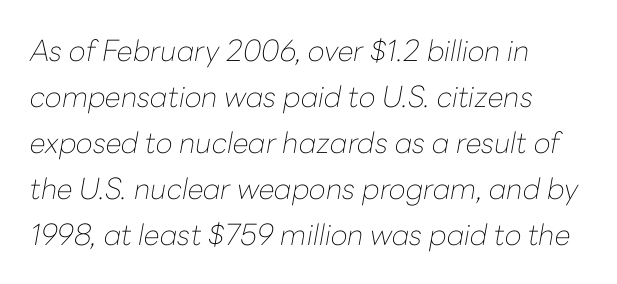
{"italic": "yes", "lean": "right", "slant_degrees": 10, "bold": "no", "weight": "thin", "width": "normal", "stroke_contrast": "low", "x_height": "medium", "monospaced": "no", "underline": "no", "align": "left", "line_spacing": "normal", "line_spacing_ratio": 1.59, "letter_spacing": "normal", "letter_spacing_em": 0.0, "glyph_px": 29}
